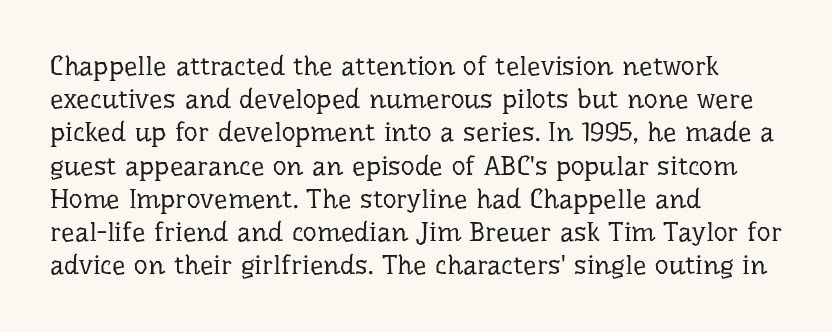
The zone under the glyphs is completely vacant. The passage is arranged the way most books set body copy — flush left. The type sits square on the baseline with zero lean. Weight: in the light-to-regular range. In terms of letterspacing, this is plain default setting.
